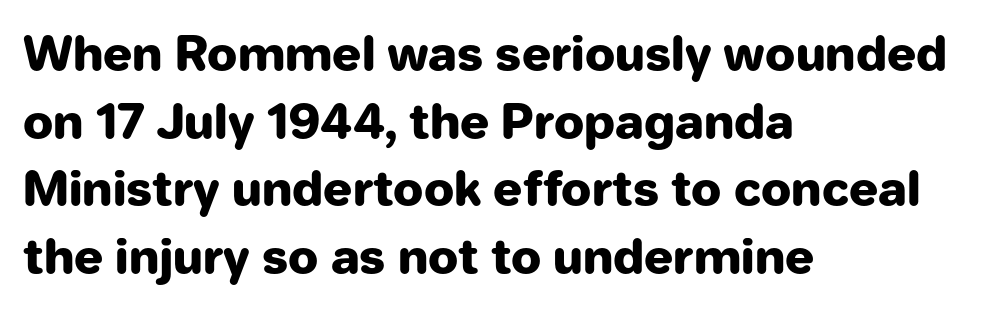
Proportional: the letters do not fall into vertical columns. The space directly below the letters is spotless. Notice how the passage keeps a crisp vertical edge on the left only. Letterform terminals end flat and unadorned throughout the passage.
